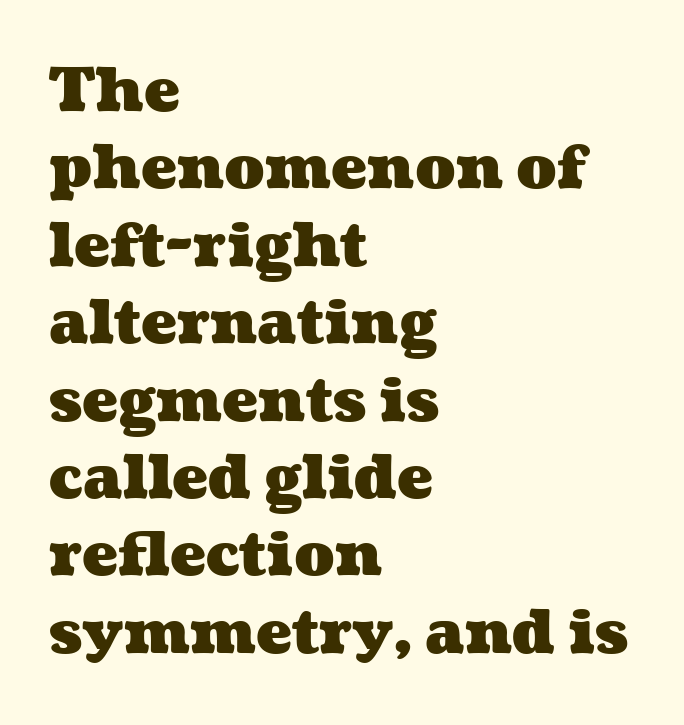
Which margin do the lines hug? The left one — the right edge is uneven. Regular leading. Standard letterfit; no display-style spreading of the glyphs. Honestly, there is no underline to notice here at all. Is this a fixed-width face? No — the glyphs have proportional, varying widths.
